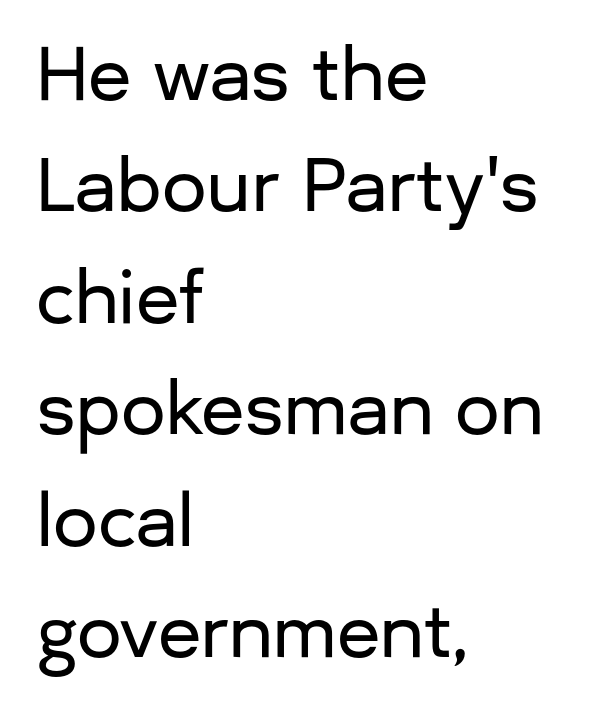
{"serif": "no", "italic": "no", "width": "normal", "stroke_contrast": "low", "x_height": "medium", "monospaced": "no", "underline": "no", "align": "left", "line_spacing": "normal", "line_spacing_ratio": 1.57, "letter_spacing": "normal", "letter_spacing_em": 0.0, "glyph_px": 71}
